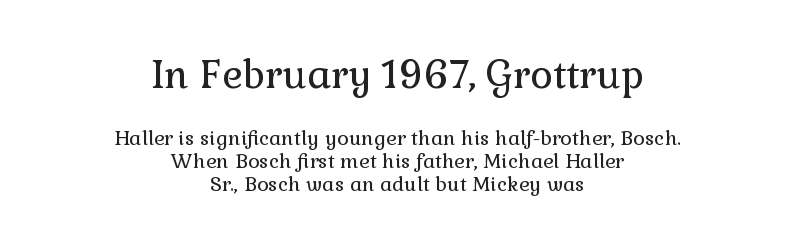
Q: Is the text bold? A: No.
Q: Is the text italic (slanted)? A: No, it is upright.
Q: Is the typeface a serif or a sans-serif typeface? A: Serif.
Q: Is the text underlined? A: No.
Q: How is the paragraph aligned? A: Centered.
Q: Is the spacing between letters normal or unusually wide? A: Normal.
Q: Is the spacing between lines tight, normal or loose? A: Tight.
Q: Which block of text is set in a larger size, the first (top) or the second (bottom)? A: The first (top) one.
Q: Width (condensed, normal, or wide)? A: Normal.
Q: Stroke contrast? A: Low.
Q: x-height? A: Medium.
Q: Monospaced? A: No.
